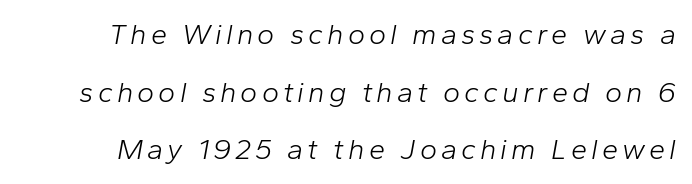
No letter is thick-stroked: the sample isn't bold. This is oblique type, the kind used for emphasis or titles. The strip under each line holds only bare page. The passage shown is typed in a proportional face where columns would drift. Each new line begins a long way beneath the previous one.
